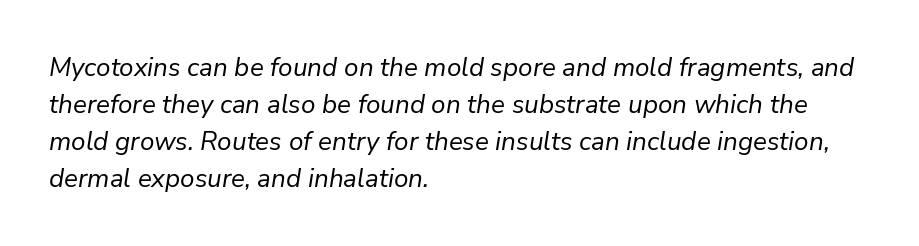
The weight would be labelled regular, book, light, or lighter still. Letter spacing: default. Horizontally, the lines are justified to the leading edge only. Notice how the stems are inclined rather than vertical — that's the hallmark of italics.
